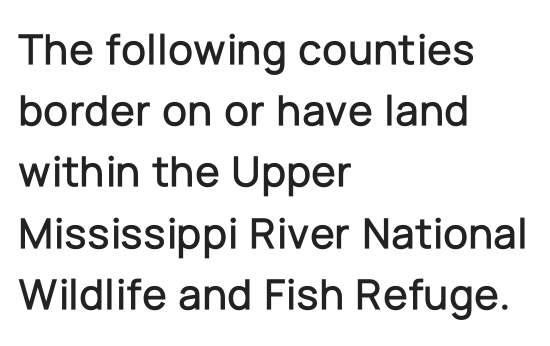
The image shows 45 px sans-serif type, upright; set left-aligned, normal line spacing (1.36x), normal letter spacing, not underlined; low stroke contrast and a medium x-height.
